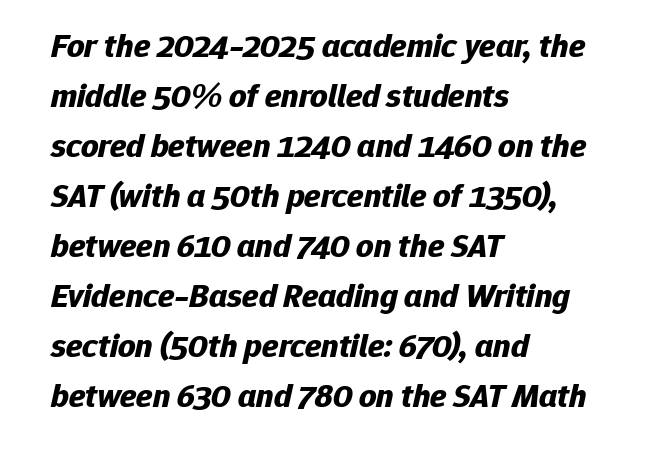
The image shows 34 px bold type, italic (leaning right); set left-aligned, normal line spacing (1.47x), normal letter spacing, not underlined; low stroke contrast and a medium x-height.
